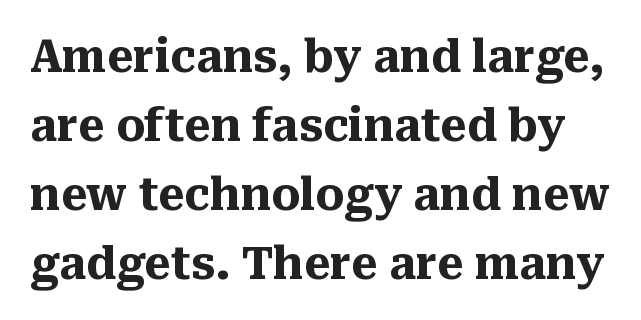
Q: Is the text bold? A: Yes.
Q: Is the text italic (slanted)? A: No, it is upright.
Q: Is the typeface a serif or a sans-serif typeface? A: Serif.
Q: Is the text underlined? A: No.
Q: Is the spacing between letters normal or unusually wide? A: Normal.
Q: Is the spacing between lines tight, normal or loose? A: Normal.
Q: Width (condensed, normal, or wide)? A: Normal.
Q: Stroke contrast? A: Medium.
Q: x-height? A: Medium.
Q: Monospaced? A: No.
